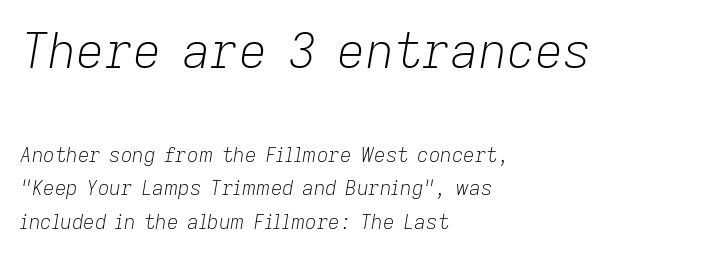
{"italic": "yes", "lean": "right", "slant_degrees": 9, "bold": "no", "weight": "light", "width": "normal", "stroke_contrast": "low", "x_height": "medium", "monospaced": "no", "underline": "no", "align": "left", "line_spacing": "normal", "line_spacing_ratio": 1.68, "letter_spacing": "normal", "letter_spacing_em": 0.0, "larger_block": "first", "size_ratio": 2.45, "glyph_px": 49}
